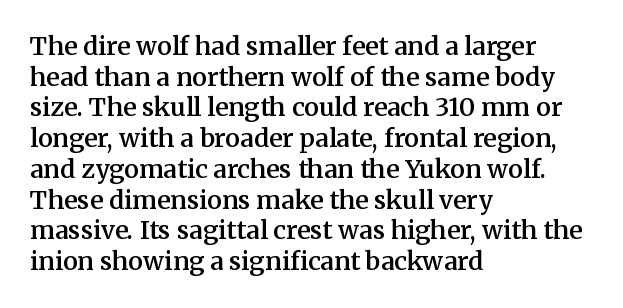
Q: Is the text bold? A: Semi-bold.
Q: Is the text italic (slanted)? A: No, it is upright.
Q: Is the text underlined? A: No.
Q: How is the paragraph aligned? A: Left-aligned.
Q: Is the spacing between letters normal or unusually wide? A: Normal.
